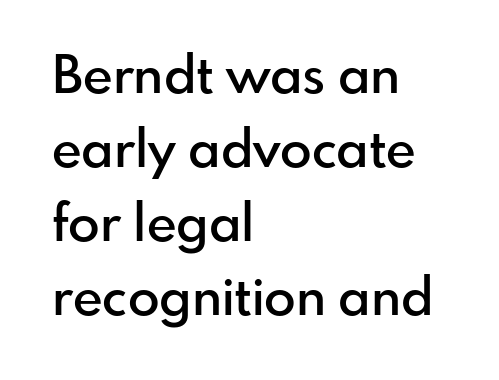
The image shows 52 px semibold sans-serif type, upright; set left-aligned, normal line spacing (1.42x), normal letter spacing, not underlined; low stroke contrast and a small x-height.
